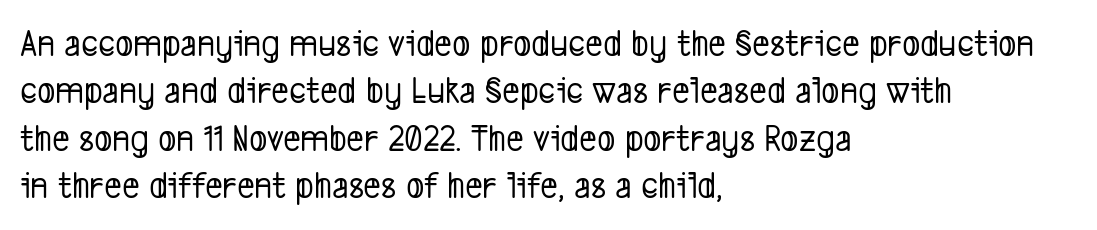
{"serif": "no", "width": "condensed", "stroke_contrast": "low", "x_height": "medium", "monospaced": "no", "underline": "no", "align": "left", "line_spacing": "normal", "line_spacing_ratio": 1.25, "letter_spacing": "normal", "letter_spacing_em": 0.0, "glyph_px": 38}
